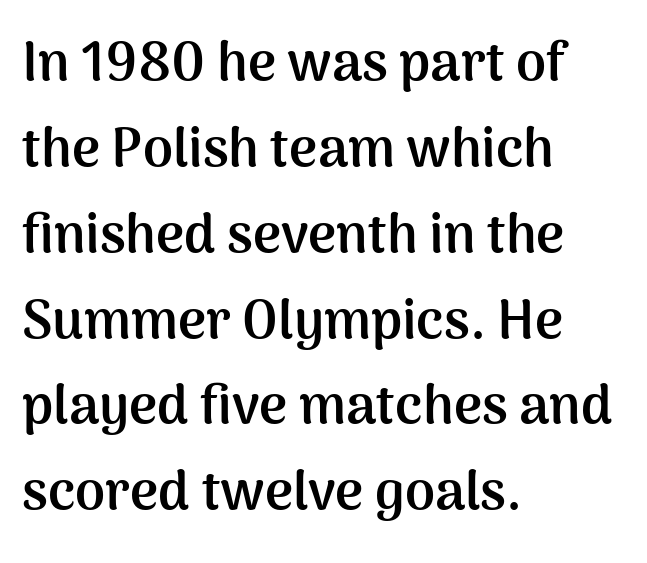
Q: Is the text bold? A: Yes.
Q: Is the text italic (slanted)? A: No, it is upright.
Q: Is the typeface a serif or a sans-serif typeface? A: Sans-serif.
Q: Is the text underlined? A: No.
Q: How is the paragraph aligned? A: Left-aligned.
Q: Is the spacing between letters normal or unusually wide? A: Normal.
Q: Is the spacing between lines tight, normal or loose? A: Normal.
Q: Width (condensed, normal, or wide)? A: Normal.
Q: Stroke contrast? A: Medium.
Q: x-height? A: Medium.
Q: Monospaced? A: No.
